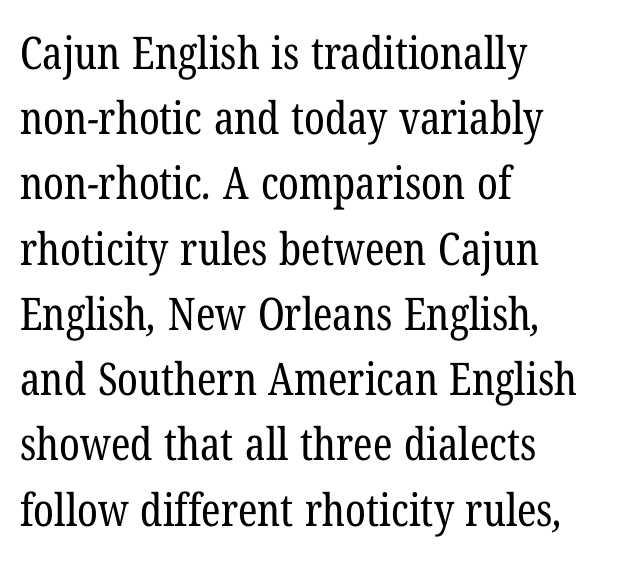
The image shows 45 px regular-weight, condensed serif type; set left-aligned, normal line spacing (1.45x), normal letter spacing, not underlined; low stroke contrast and a medium x-height.
